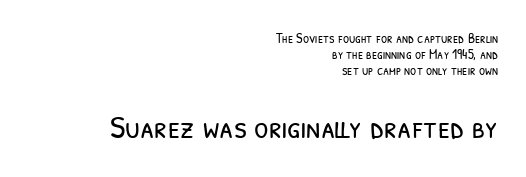
{"serif": "no", "bold": "no", "weight": "light", "width": "condensed", "stroke_contrast": "low", "x_height": "medium", "monospaced": "no", "underline": "no", "align": "right", "line_spacing": "tight", "line_spacing_ratio": 1.15, "letter_spacing": "normal", "letter_spacing_em": 0.0, "larger_block": "second", "size_ratio": 2.36, "glyph_px": 33}
